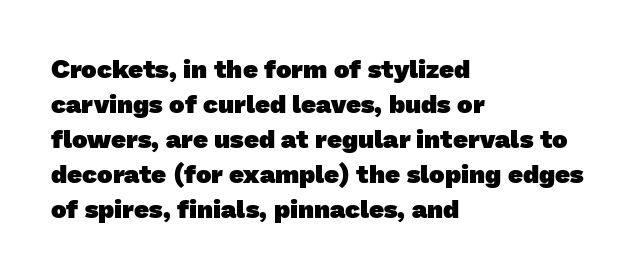
Q: Is the text bold? A: Yes.
Q: Is the text underlined? A: No.
Q: How is the paragraph aligned? A: Left-aligned.
Q: Is the spacing between letters normal or unusually wide? A: Normal.
Q: Is the spacing between lines tight, normal or loose? A: Normal.
